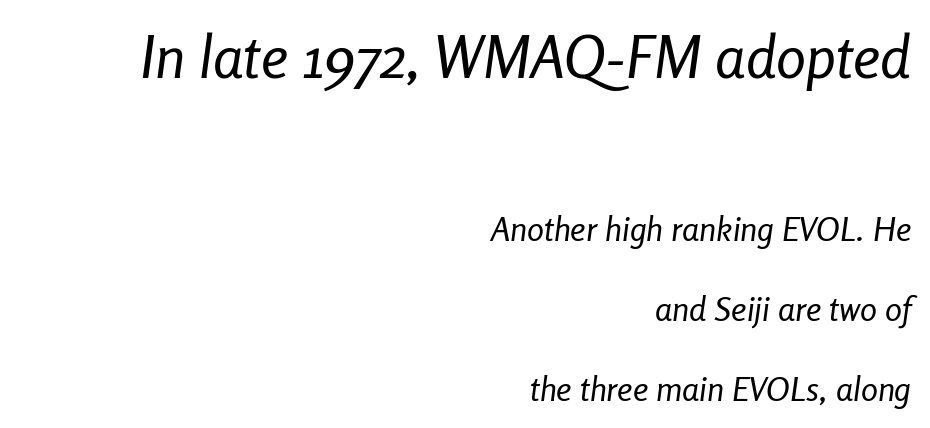
Right-aligned paragraph, ragged on the left. In terms of leading, this rendering errs on the spacious side. The strokes carry an ordinary text weight at most. When letters slant like this, we call the style italic.
